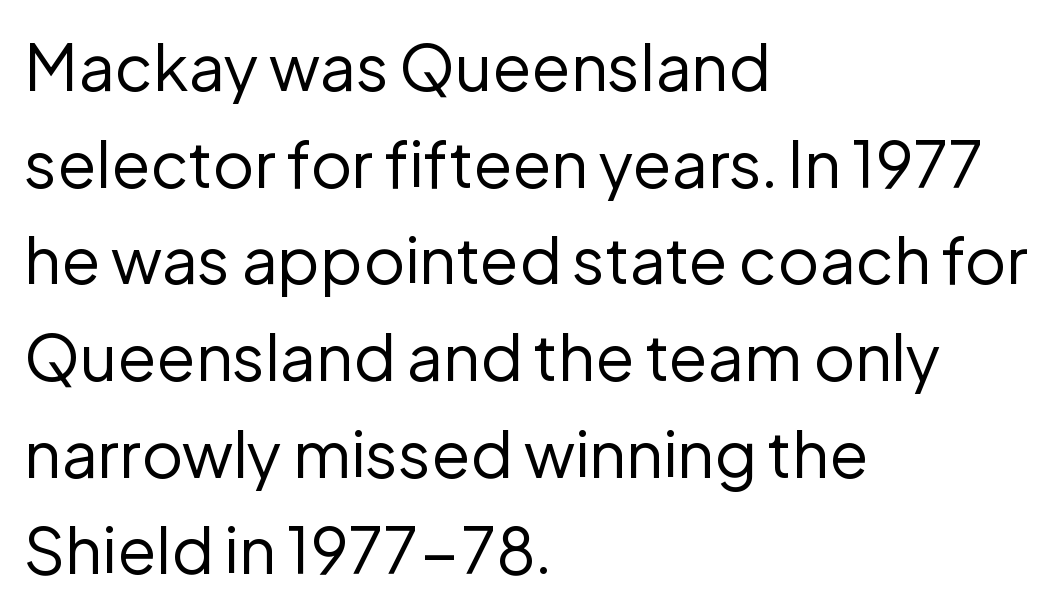
The image shows 64 px regular-weight sans-serif type, upright; set left-aligned, normal line spacing (1.51x), normal letter spacing, not underlined; low stroke contrast and a medium x-height.
